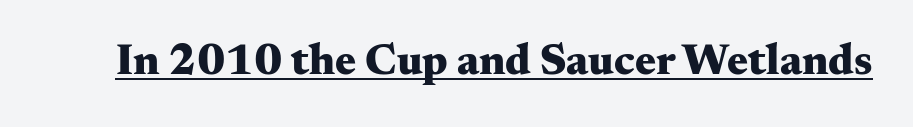
The image shows 44 px heavy, wide serif type, upright; set normal letter spacing, underlined; medium stroke contrast and a small x-height.
